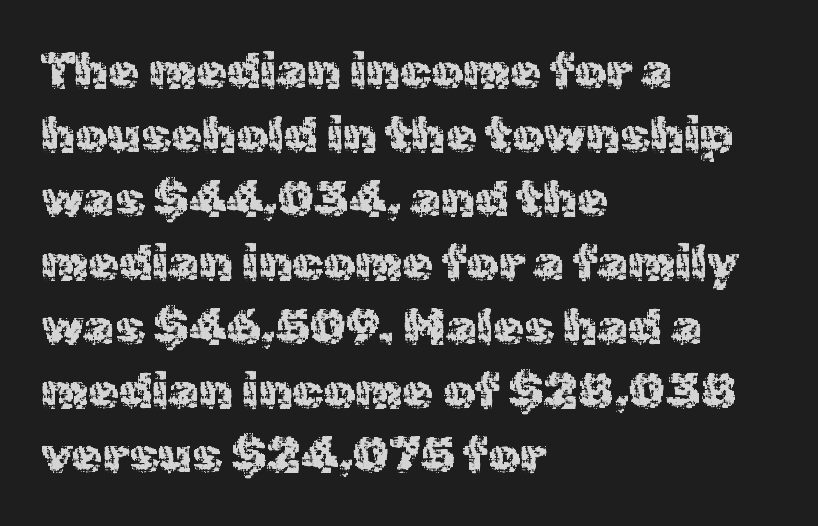
Observe the ordinary spacing: letters are neighbours, not strangers. Check under the words: just untouched page. Think of a printed novel: that variable character pitch is what you see here. This rendering uses left alignment, leaving the right contour irregular. The line-height multiplier appears to be the usual default.
